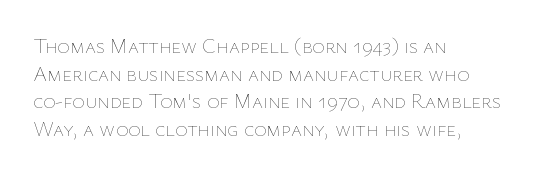
The image shows 21 px text type, upright; set left-aligned, normal line spacing (1.32x), normal letter spacing, not underlined.
